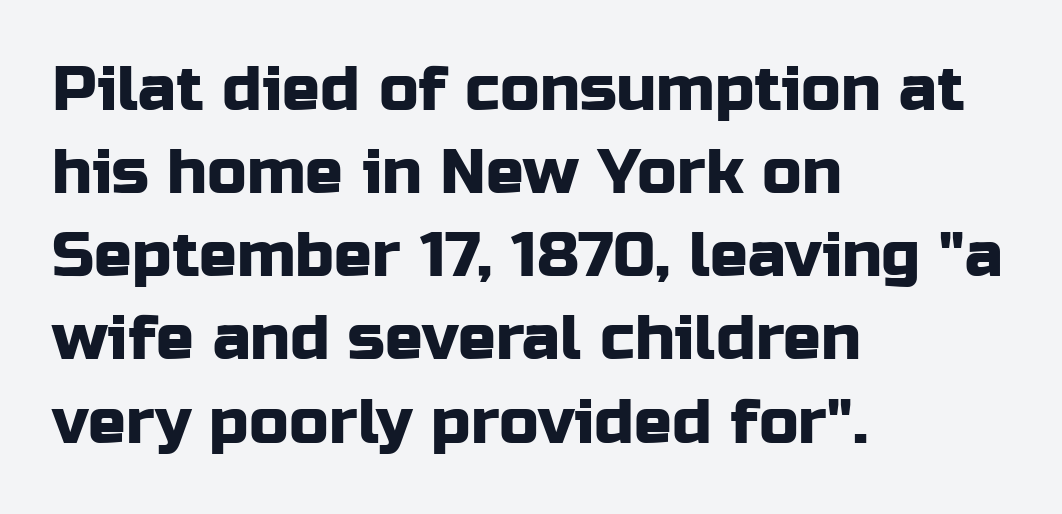
Q: Is the text italic (slanted)? A: No, it is upright.
Q: Is the typeface a serif or a sans-serif typeface? A: Sans-serif.
Q: Is the text underlined? A: No.
Q: How is the paragraph aligned? A: Left-aligned.
Q: Is the spacing between letters normal or unusually wide? A: Normal.
Q: Is the spacing between lines tight, normal or loose? A: Normal.
Q: Width (condensed, normal, or wide)? A: Normal.
Q: Stroke contrast? A: Low.
Q: x-height? A: Medium.
Q: Monospaced? A: No.
